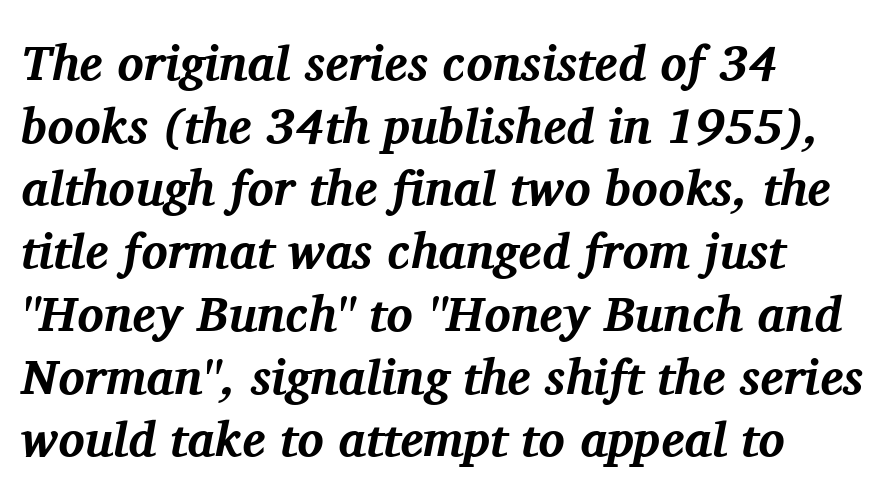
{"serif": "yes", "italic": "yes", "lean": "right", "slant_degrees": 11, "bold": "yes", "weight": "bold", "width": "normal", "stroke_contrast": "medium", "x_height": "medium", "monospaced": "no", "underline": "no", "align": "left", "line_spacing": "normal", "line_spacing_ratio": 1.28, "letter_spacing": "normal", "letter_spacing_em": 0.0, "glyph_px": 49}
